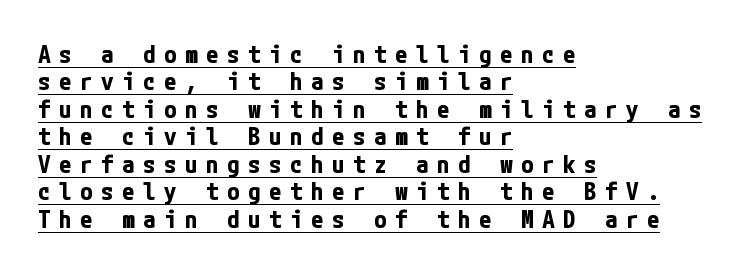
{"italic": "no", "bold": "yes", "underline": "yes", "align": "left", "line_spacing": "tight", "line_spacing_ratio": 1.1, "letter_spacing": "wide", "letter_spacing_em": 0.34, "glyph_px": 25}
